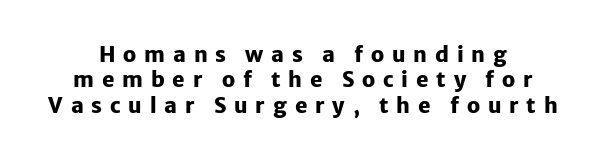
These lines carry a lot of weight — the face is fully bold. Honestly, there is no underline to notice here at all. No italicization has been applied; the sample stays upright. The passage shown has open, widely tracked lettering throughout.
